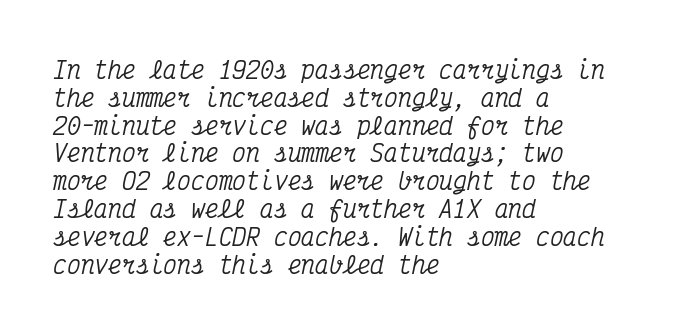
{"italic": "yes", "lean": "right", "slant_degrees": 12, "underline": "no", "align": "left", "line_spacing_ratio": 1.21, "letter_spacing": "normal", "letter_spacing_em": 0.0, "glyph_px": 23}
